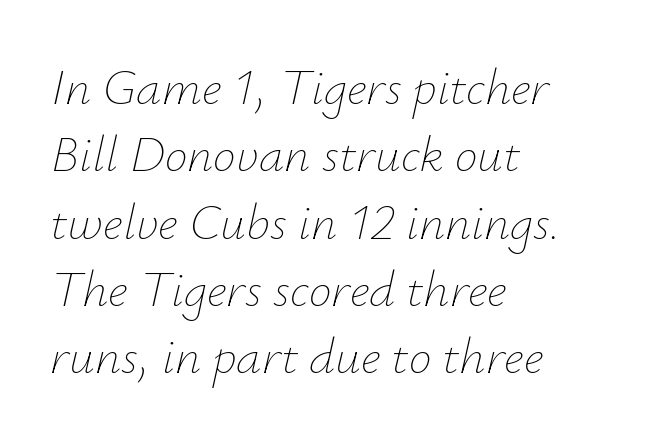
Q: Is the text bold? A: No.
Q: Is the text italic (slanted)? A: Yes, it leans right by about 12 degrees.
Q: Is the text underlined? A: No.
Q: How is the paragraph aligned? A: Left-aligned.
Q: Is the spacing between letters normal or unusually wide? A: Normal.
Q: Is the spacing between lines tight, normal or loose? A: Normal.
Q: Width (condensed, normal, or wide)? A: Normal.
Q: Stroke contrast? A: Low.
Q: x-height? A: Small.
Q: Monospaced? A: No.
